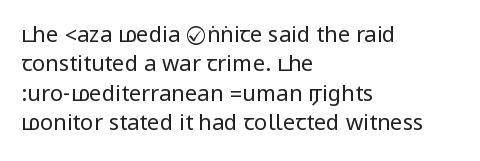
{"italic": "no", "bold": "no", "underline": "no", "align": "left", "line_spacing": "normal", "line_spacing_ratio": 1.34, "letter_spacing": "normal", "letter_spacing_em": 0.0, "glyph_px": 22}
